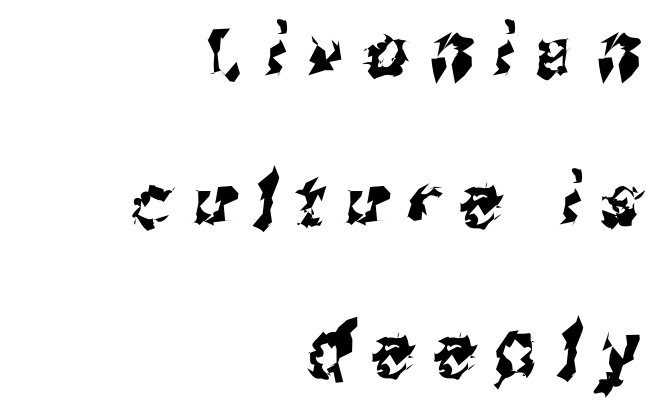
Each letter keeps its own natural width here, so spacing adapts to shape. This rendering uses right alignment, leaving the left contour irregular. Leading is clearly above the norm, producing a sparse column. Does extra space separate the letters? Yes, quite a lot of it.
